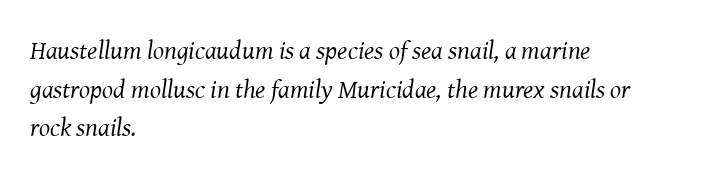
{"italic": "yes", "lean": "right", "slant_degrees": 8, "bold": "no", "underline": "no", "align": "left", "line_spacing": "normal", "line_spacing_ratio": 1.49, "letter_spacing": "normal", "letter_spacing_em": 0.0, "glyph_px": 26}
